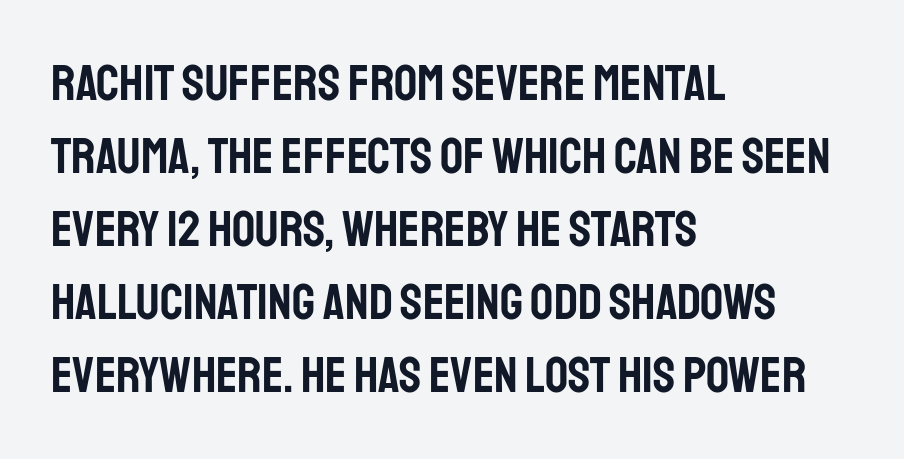
{"serif": "no", "italic": "no", "width": "condensed", "stroke_contrast": "low", "x_height": "large", "monospaced": "no", "underline": "no", "align": "left", "line_spacing": "normal", "line_spacing_ratio": 1.43, "letter_spacing": "normal", "letter_spacing_em": 0.0, "glyph_px": 51}
